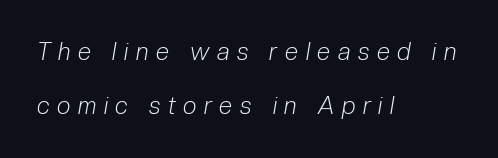
Q: Is the text bold? A: No.
Q: Is the text italic (slanted)? A: Yes, it leans right by about 10 degrees.
Q: Is the text underlined? A: No.
Q: How is the paragraph aligned? A: Left-aligned.
Q: Is the spacing between letters normal or unusually wide? A: Unusually wide.
Q: Is the spacing between lines tight, normal or loose? A: Loose.
